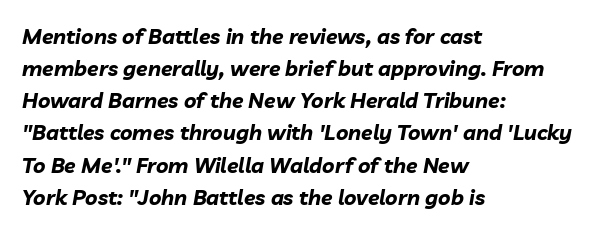
Q: Is the text bold? A: Yes.
Q: Is the text italic (slanted)? A: Yes, it leans right by about 10 degrees.
Q: Is the text underlined? A: No.
Q: How is the paragraph aligned? A: Left-aligned.
Q: Is the spacing between letters normal or unusually wide? A: Normal.
Q: Is the spacing between lines tight, normal or loose? A: Normal.
